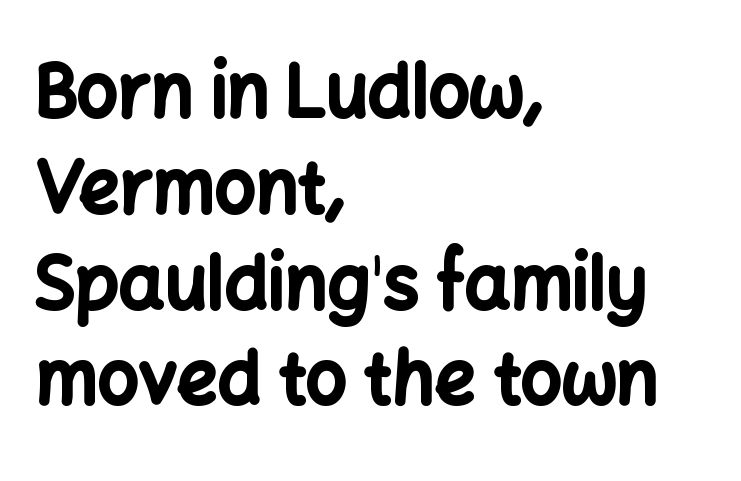
The image shows 72 px bold sans-serif type, upright; set left-aligned, normal line spacing (1.33x), normal letter spacing, not underlined; low stroke contrast and a medium x-height.
